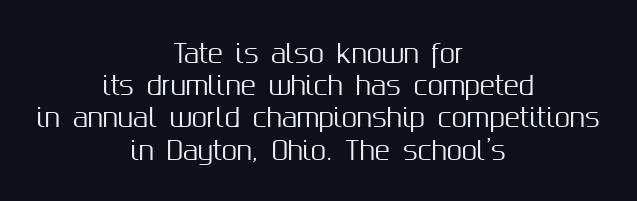
The image shows 25 px text type, upright; set centered, normal line spacing (1.29x), normal letter spacing, not underlined.
